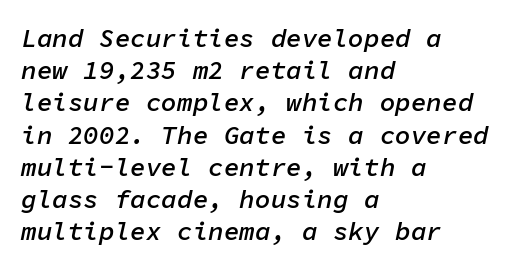
The image shows 26 px text type, italic (leaning right); set left-aligned, line spacing 1.24x, normal letter spacing, not underlined.
